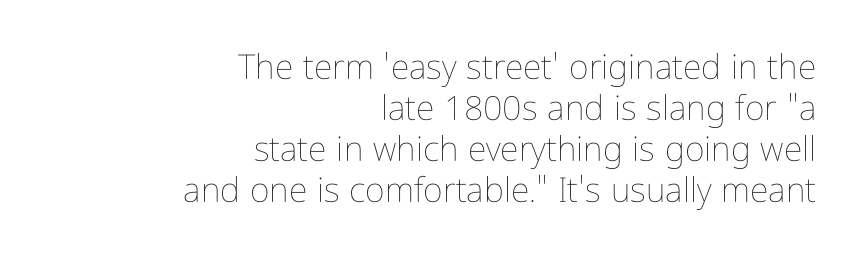
The image shows 34 px thin, condensed type, upright; set right-aligned, line spacing 1.21x, normal letter spacing, not underlined; low stroke contrast and a medium x-height.
